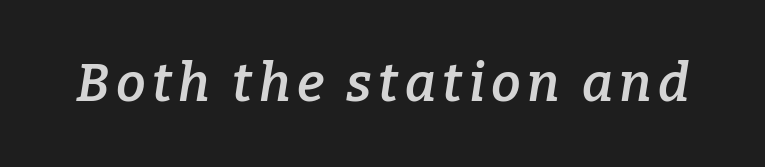
Q: Is the text bold? A: Semi-bold.
Q: Is the text italic (slanted)? A: Yes, it leans right by about 9 degrees.
Q: Is the typeface a serif or a sans-serif typeface? A: Serif.
Q: Is the text underlined? A: No.
Q: Width (condensed, normal, or wide)? A: Normal.
Q: Stroke contrast? A: Low.
Q: x-height? A: Medium.
Q: Monospaced? A: No.
